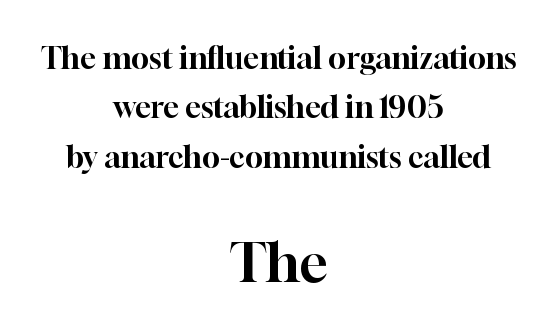
{"serif": "yes", "italic": "no", "width": "normal", "stroke_contrast": "high", "x_height": "medium", "monospaced": "no", "underline": "no", "align": "center", "line_spacing": "normal", "line_spacing_ratio": 1.65, "letter_spacing": "normal", "letter_spacing_em": 0.0, "larger_block": "second", "size_ratio": 1.77, "glyph_px": 53}
